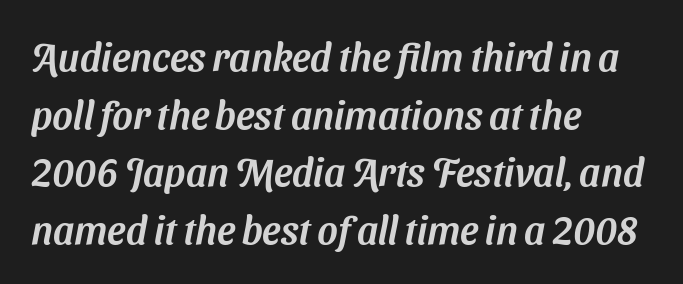
A sans-serif font was chosen for this passage. Any mark beneath the type? The region is blank. Does extra space separate the letters? No, they use regular spacing. Here the designer chose a conventional face with non-uniform glyph widths. Compared with a centered layout, this one pins lines to the left instead.
